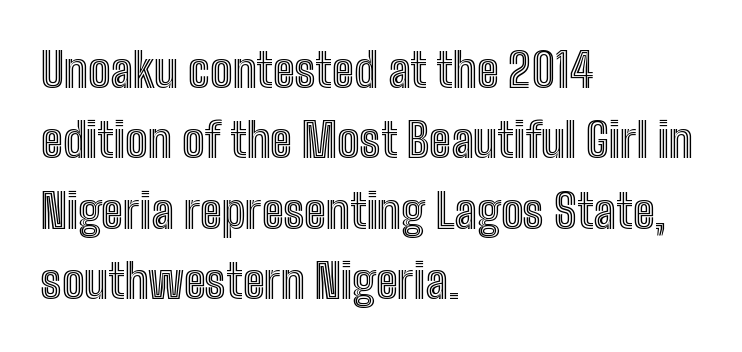
{"italic": "no", "width": "condensed", "x_height": "medium", "monospaced": "no", "underline": "no", "align": "left", "line_spacing": "normal", "line_spacing_ratio": 1.5, "letter_spacing": "normal", "letter_spacing_em": 0.0, "glyph_px": 47}
